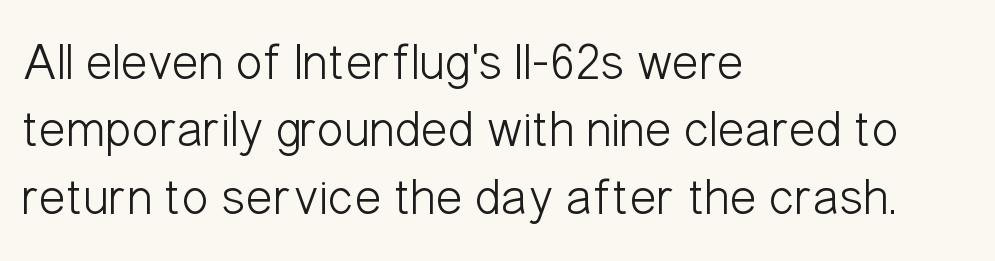
The space between consecutive lines is moderate. This sample is left-justified, so line endings fall wherever the words run out. A light-to-regular cut is what we see here. Beneath every word, the page is bare. Look at the bottom of the vertical strokes: they stop flat, with no serifs.
